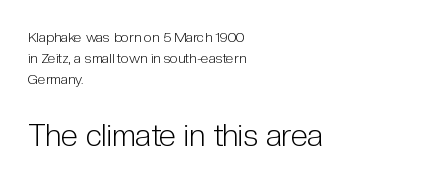
Any mark beneath the type? The region is blank. The type family on display is of the sans-serif kind. Reading down the column, the eye jumps a familiar distance to each next line. The rag falls on the right side of this text block. The face used here appears at its bigger size in the lower chunk. Words appear dense and cohesive because spacing is normal.
